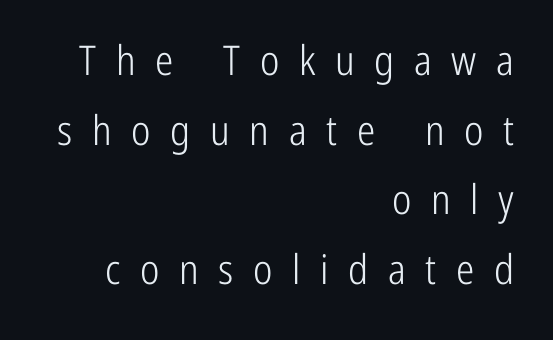
The image shows 41 px light, condensed sans-serif type, upright; set right-aligned, normal line spacing (1.7x), unusually wide letter spacing (+0.48 em), not underlined; low stroke contrast and a medium x-height.
